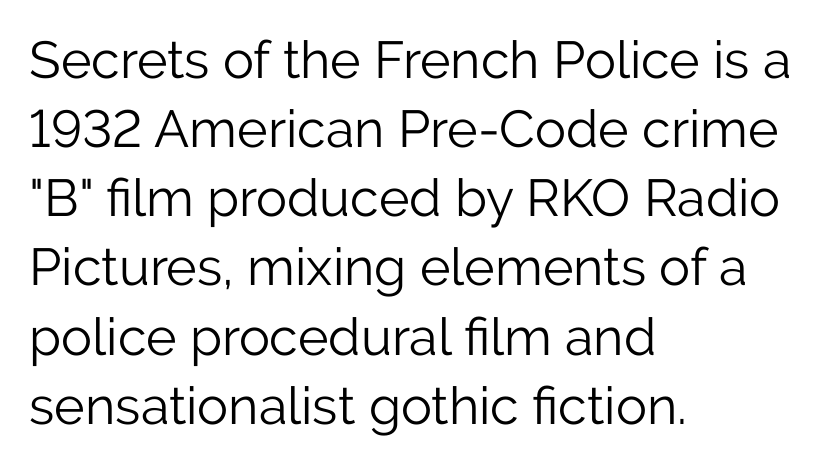
{"serif": "no", "italic": "no", "bold": "no", "weight": "light", "width": "normal", "stroke_contrast": "low", "x_height": "medium", "monospaced": "no", "underline": "no", "align": "left", "line_spacing": "normal", "line_spacing_ratio": 1.33, "letter_spacing": "normal", "letter_spacing_em": 0.0, "glyph_px": 52}
